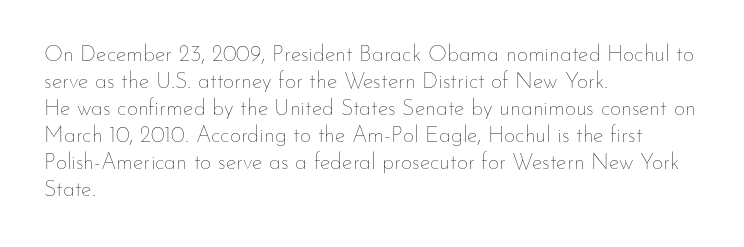
Beneath every word, the page is bare. The lettering holds an erect, upright posture throughout. Caption: face not bold, strokes unweighted. The gaps between neighbouring characters are ordinary and unremarkable.
